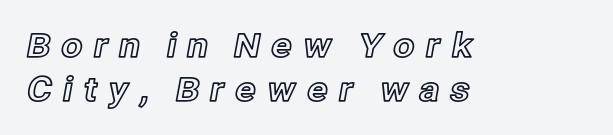
Q: Is the text italic (slanted)? A: Yes.
Q: Is the text underlined? A: No.
Q: How is the paragraph aligned? A: Left-aligned.
Q: Is the spacing between letters normal or unusually wide? A: Unusually wide.
Q: Is the spacing between lines tight, normal or loose? A: Normal.
Q: Width (condensed, normal, or wide)? A: Normal.
Q: x-height? A: Medium.
Q: Monospaced? A: No.
